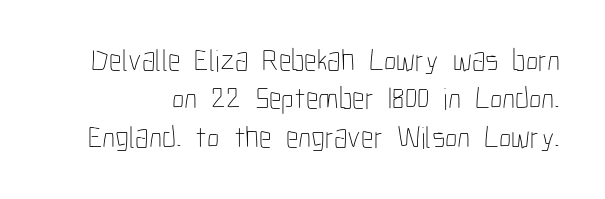
Q: Is the text bold? A: No.
Q: Is the text italic (slanted)? A: No, it is upright.
Q: Is the text underlined? A: No.
Q: Is the spacing between letters normal or unusually wide? A: Normal.
Q: Width (condensed, normal, or wide)? A: Condensed.
Q: Stroke contrast? A: Low.
Q: x-height? A: Medium.
Q: Monospaced? A: No.
